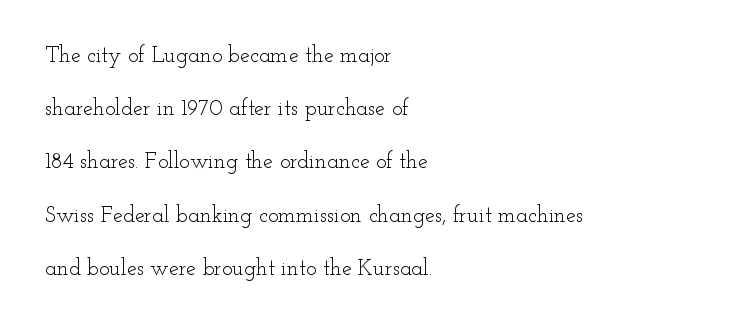
Q: Is the text bold? A: No.
Q: Is the text italic (slanted)? A: No, it is upright.
Q: Is the text underlined? A: No.
Q: How is the paragraph aligned? A: Left-aligned.
Q: Is the spacing between letters normal or unusually wide? A: Normal.
Q: Is the spacing between lines tight, normal or loose? A: Loose.
